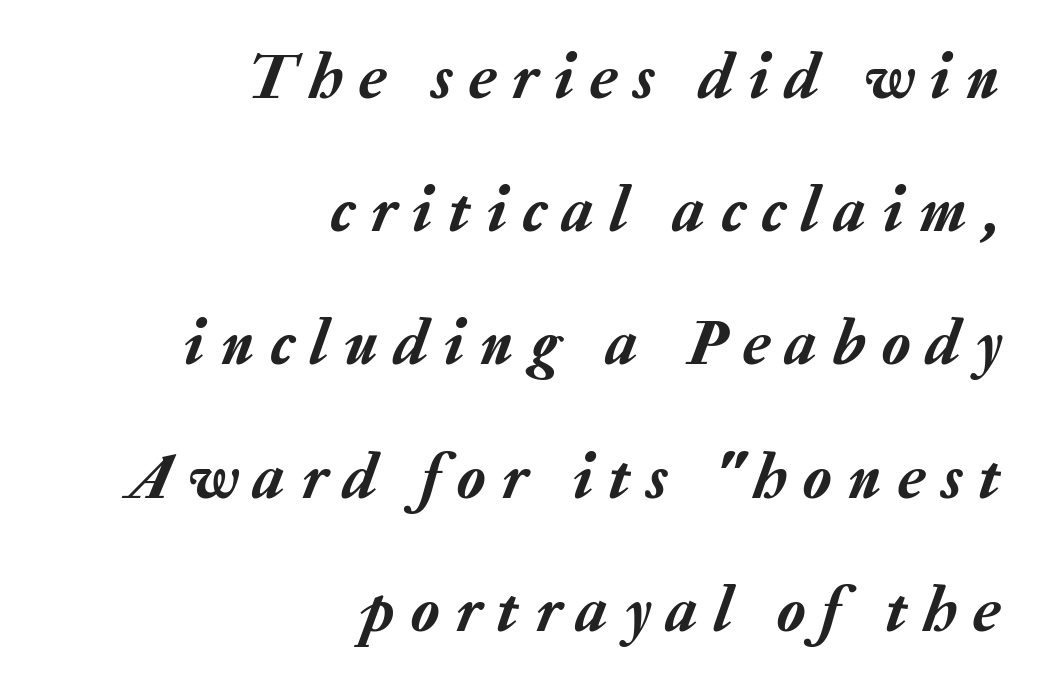
The image shows 65 px text type, italic (leaning right); set right-aligned, loose line spacing (2.05x), unusually wide letter spacing (+0.26 em), not underlined; low stroke contrast and a medium x-height.
